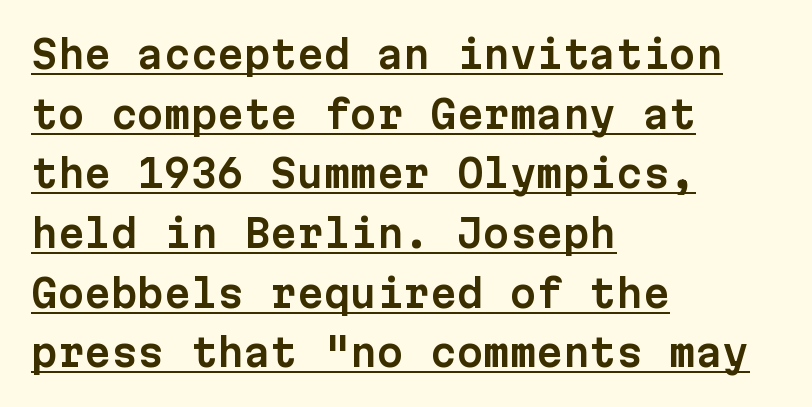
Note the uniform advance width — an 'i' takes as much space as an 'm'. Is there any slant? The stems are plumb. Reading down the block, your eye returns to a fixed left position each line. If you measured baseline to baseline, you'd find a middling distance. Unlike a traditional serif, this face leaves its strokes unadorned. Looks like someone drew a line under every word here.
